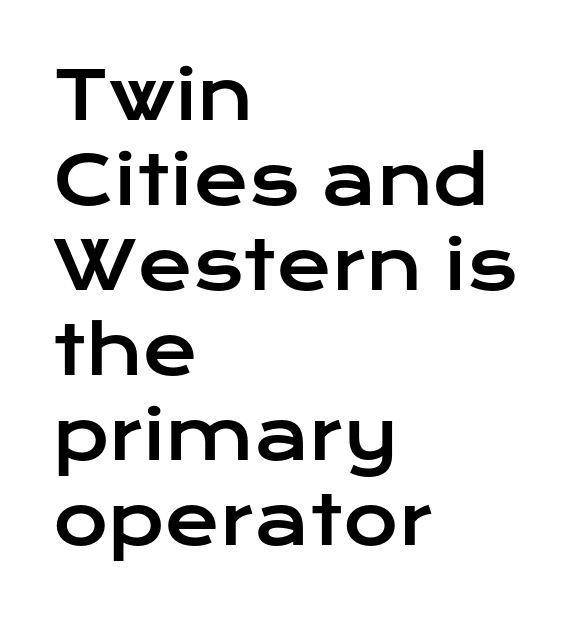
{"serif": "no", "italic": "no", "width": "wide", "stroke_contrast": "low", "x_height": "medium", "monospaced": "no", "underline": "no", "align": "left", "line_spacing": "normal", "line_spacing_ratio": 1.27, "letter_spacing": "normal", "letter_spacing_em": 0.0, "glyph_px": 67}
